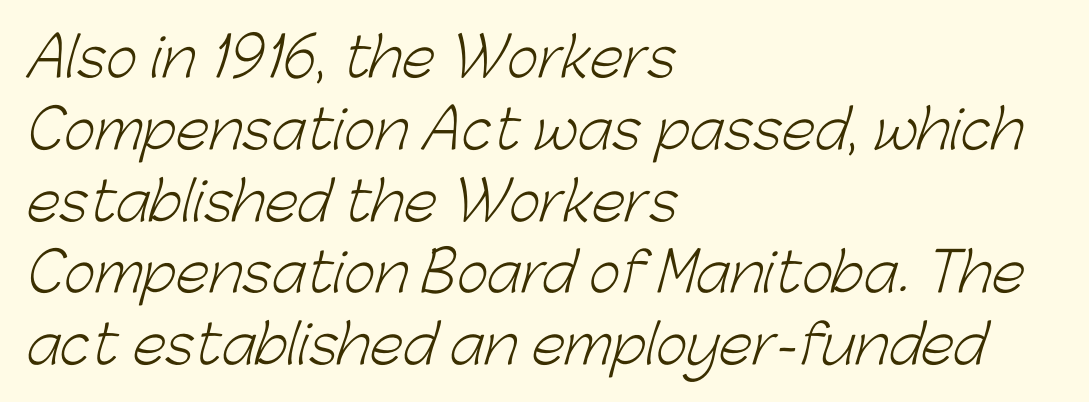
The image shows 54 px light sans-serif type; set left-aligned, normal line spacing (1.33x), normal letter spacing, not underlined; low stroke contrast and a medium x-height.
